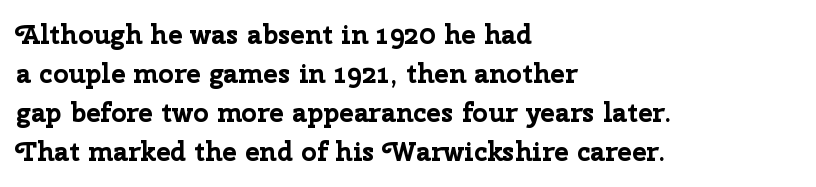
The image shows 27 px bold type, upright; set left-aligned, normal line spacing (1.45x), normal letter spacing, not underlined.
